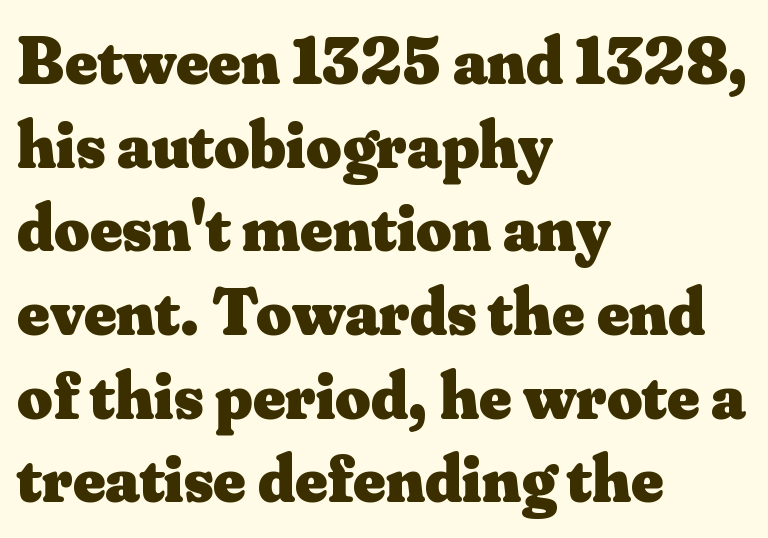
Q: Is the text bold? A: Yes.
Q: Is the text italic (slanted)? A: No, it is upright.
Q: Is the typeface a serif or a sans-serif typeface? A: Serif.
Q: Is the text underlined? A: No.
Q: How is the paragraph aligned? A: Left-aligned.
Q: Is the spacing between letters normal or unusually wide? A: Normal.
Q: Width (condensed, normal, or wide)? A: Normal.
Q: Stroke contrast? A: Medium.
Q: x-height? A: Small.
Q: Monospaced? A: No.
